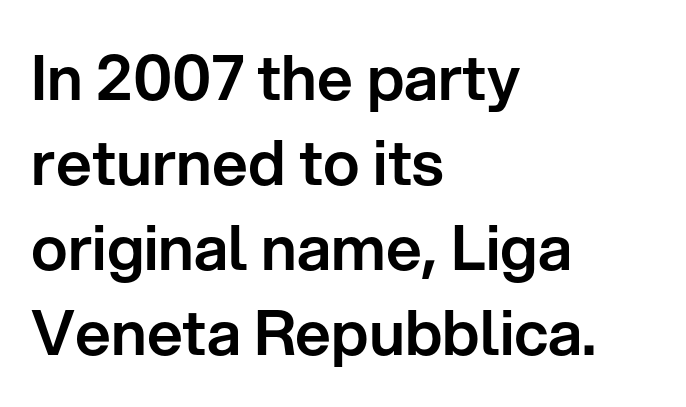
{"serif": "no", "italic": "no", "width": "normal", "stroke_contrast": "low", "x_height": "medium", "monospaced": "no", "underline": "no", "align": "left", "line_spacing": "normal", "line_spacing_ratio": 1.37, "letter_spacing": "normal", "letter_spacing_em": 0.0, "glyph_px": 62}
